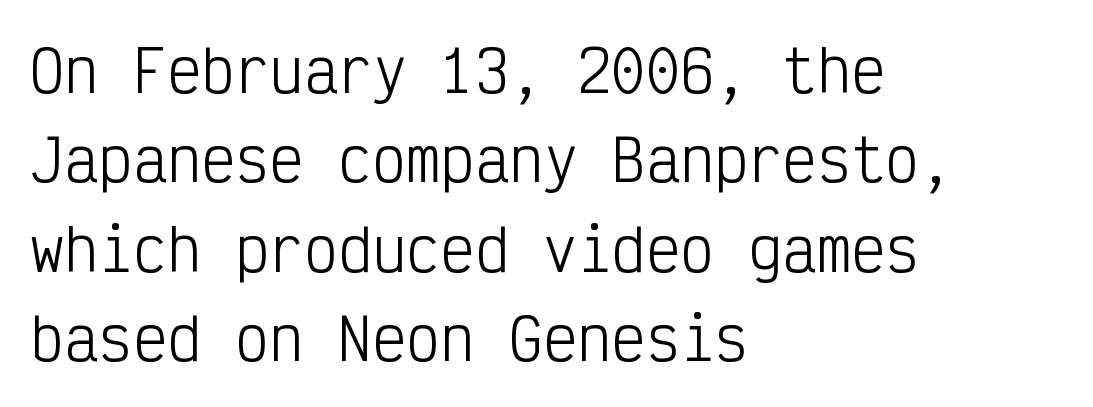
The image shows 57 px light, condensed sans-serif type, upright, monospaced; set left-aligned, normal line spacing (1.57x), normal letter spacing, not underlined; low stroke contrast and a medium x-height.
